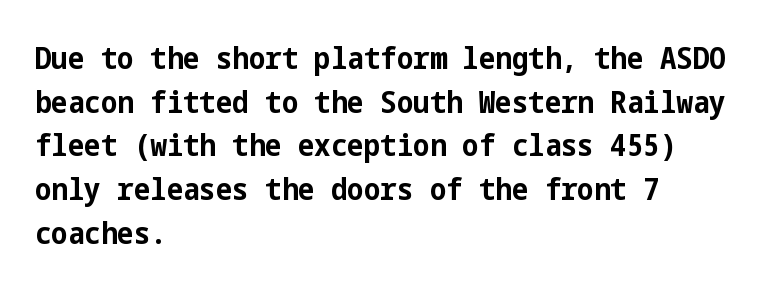
The image shows 31 px bold, condensed sans-serif type, upright; set left-aligned, normal line spacing (1.41x), normal letter spacing, not underlined; low stroke contrast and a medium x-height.
